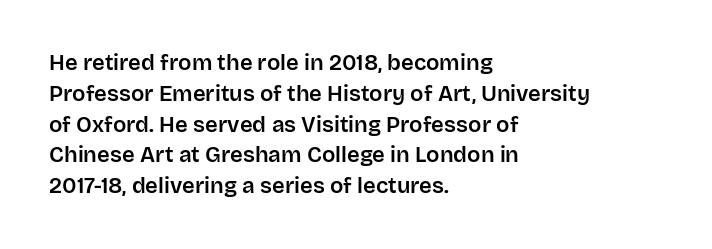
A classic flush-left, rag-right setting is used for this passage. Rendered with straight, roman letterforms. The rendering uses a moderate line-height, typical for paragraphs. In terms of letterspacing, this is plain default setting.
